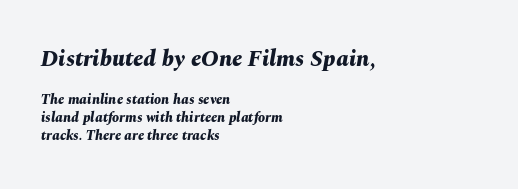
The image shows 23 px bold type, italic (leaning right); set left-aligned, normal line spacing (1.29x), normal letter spacing, not underlined; the first (top) block is 1.64x larger.
